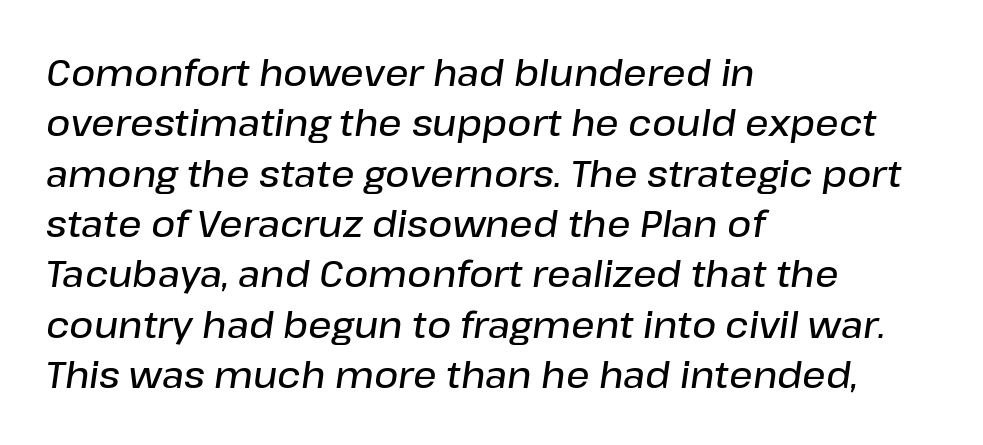
Q: Is the text bold? A: Semi-bold.
Q: Is the text italic (slanted)? A: Yes, it leans right by about 8 degrees.
Q: Is the text underlined? A: No.
Q: How is the paragraph aligned? A: Left-aligned.
Q: Is the spacing between letters normal or unusually wide? A: Normal.
Q: Is the spacing between lines tight, normal or loose? A: Normal.
Q: Width (condensed, normal, or wide)? A: Normal.
Q: Stroke contrast? A: Low.
Q: x-height? A: Medium.
Q: Monospaced? A: No.
